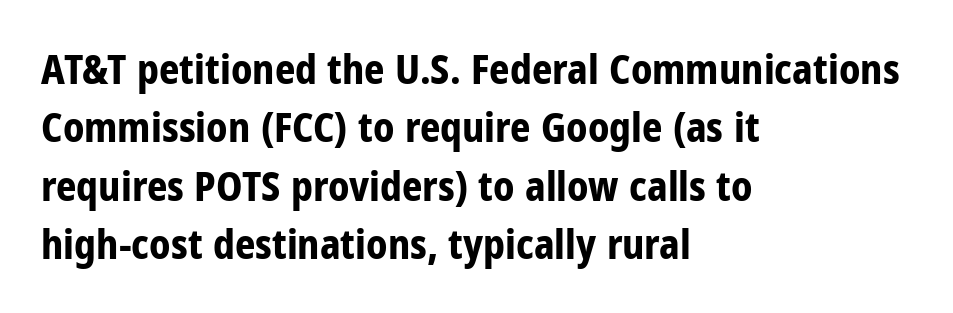
{"serif": "no", "italic": "no", "bold": "yes", "weight": "bold", "width": "condensed", "stroke_contrast": "low", "x_height": "medium", "monospaced": "no", "underline": "no", "align": "left", "line_spacing": "normal", "line_spacing_ratio": 1.46, "letter_spacing": "normal", "letter_spacing_em": 0.0, "glyph_px": 40}
